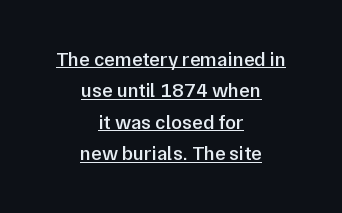
How heavy is the stroke? Medium-heavy — a semibold, shy of bold. What stands out about the letter spacing? Nothing — it is the standard amount. The text block is weighted toward neither margin, spreading evenly from the middle. Tall strokes in this sample are plumb rather than angled. Underline: present. Summary of vertical rhythm: regular, with standard interline spacing.
